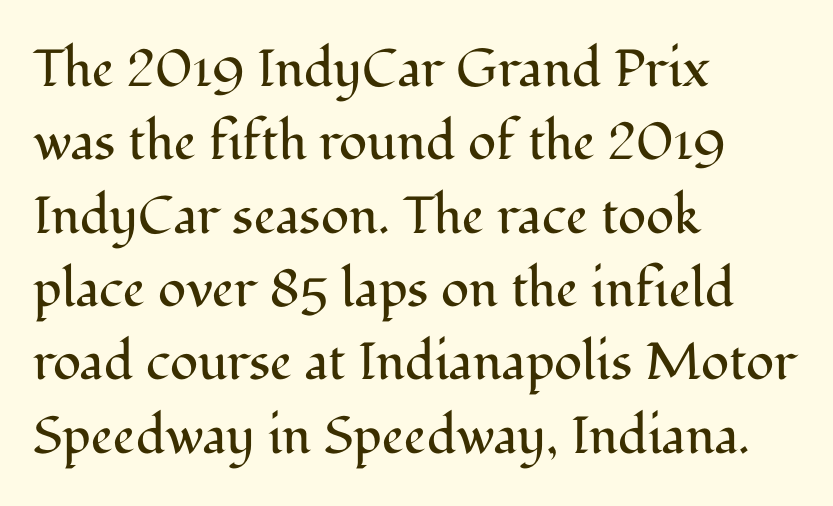
{"serif": "yes", "italic": "no", "bold": "no", "weight": "regular", "width": "normal", "stroke_contrast": "medium", "x_height": "medium", "monospaced": "no", "underline": "no", "align": "left", "line_spacing": "normal", "line_spacing_ratio": 1.41, "letter_spacing": "normal", "letter_spacing_em": 0.0, "glyph_px": 52}
